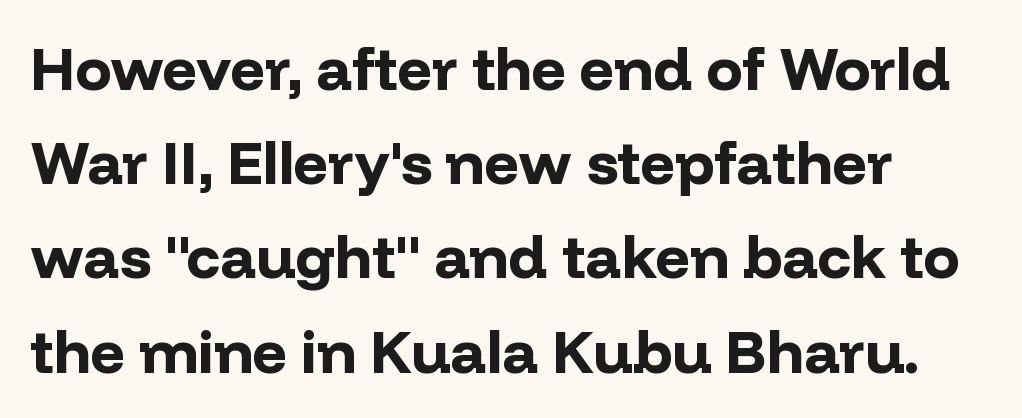
Q: Is the text bold? A: Yes.
Q: Is the text italic (slanted)? A: No, it is upright.
Q: Is the typeface a serif or a sans-serif typeface? A: Sans-serif.
Q: Is the text underlined? A: No.
Q: How is the paragraph aligned? A: Left-aligned.
Q: Is the spacing between letters normal or unusually wide? A: Normal.
Q: Is the spacing between lines tight, normal or loose? A: Normal.
Q: Width (condensed, normal, or wide)? A: Normal.
Q: Stroke contrast? A: Low.
Q: x-height? A: Medium.
Q: Monospaced? A: No.
